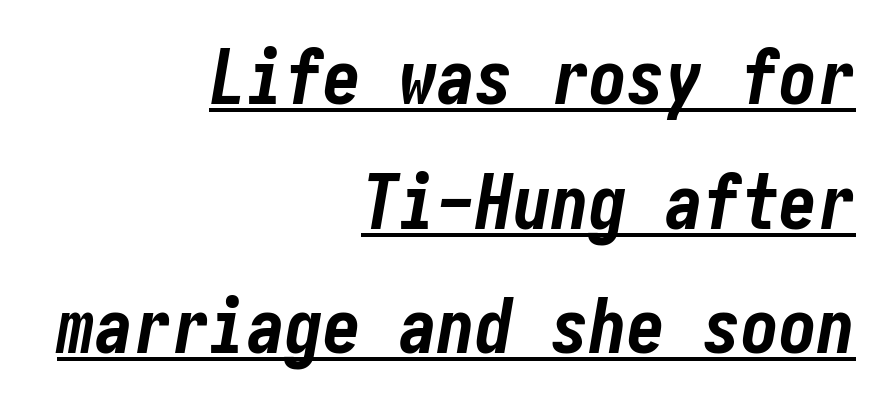
Quick note: italic. A typesetter would call this zero additional tracking. The rendering uses a moderate line-height, typical for paragraphs. What weight is shown? A full bold with thick strokes.
